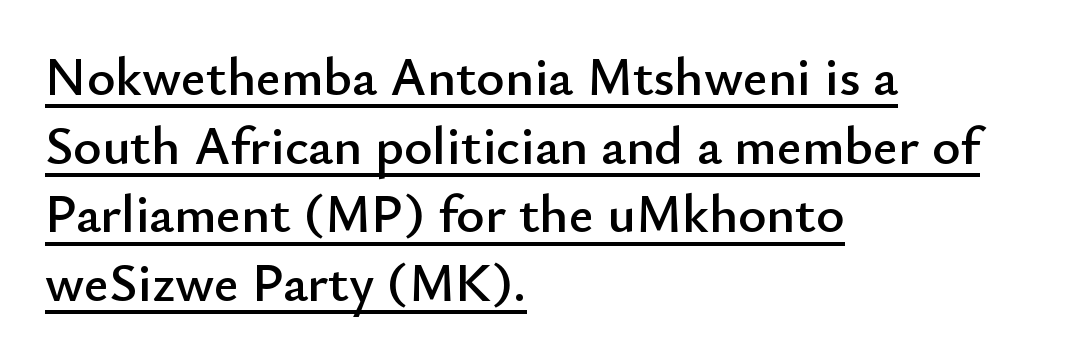
{"serif": "no", "italic": "no", "width": "normal", "stroke_contrast": "low", "x_height": "small", "monospaced": "no", "underline": "yes", "align": "left", "line_spacing": "normal", "line_spacing_ratio": 1.27, "letter_spacing": "normal", "letter_spacing_em": 0.0, "glyph_px": 54}
